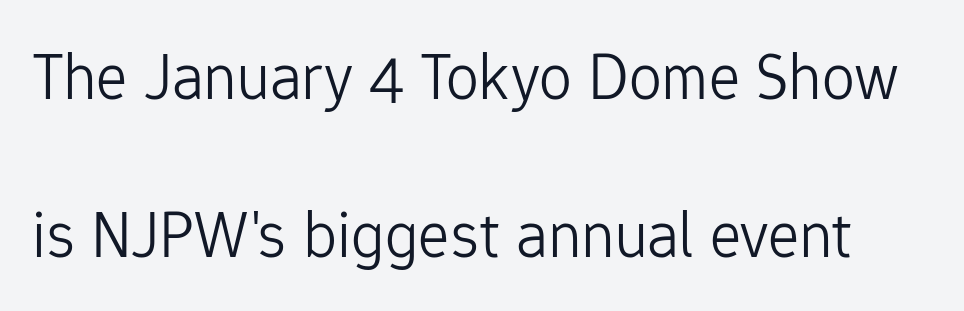
Decoration check: the copy has no underline. Ordinary non-slanted type is in use. The font family rendered here belongs to the sans-serif group. Glyph-to-glyph distance matches everyday printed text. The rendering uses natural spacing where letterforms have individual widths. Weight: in the light-to-regular range.
